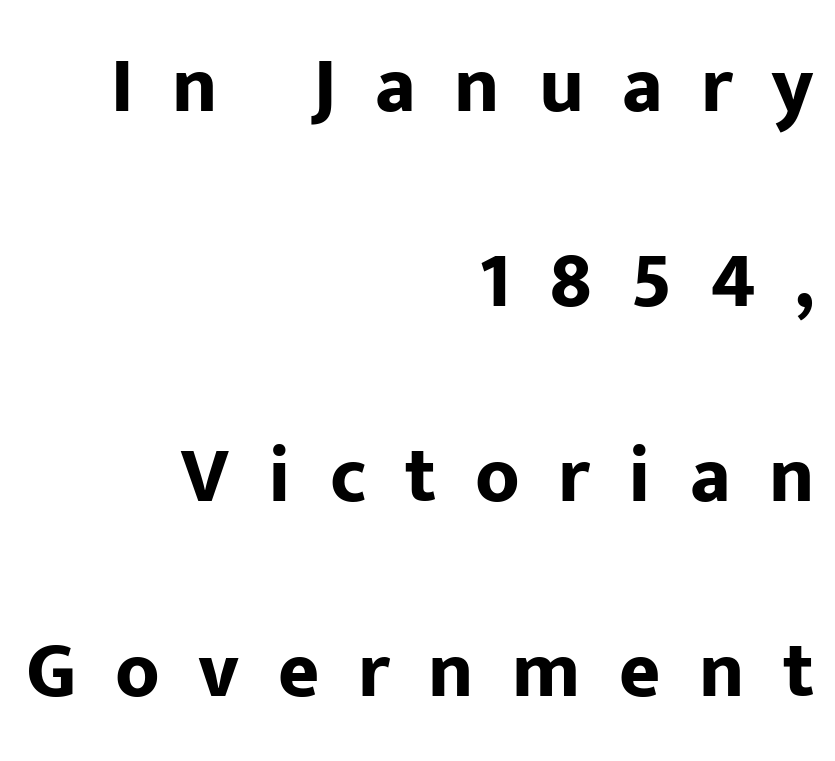
Descender tails drop into unmarked territory. The axis of the letterforms is exactly vertical. Horizontal alignment here is rightward, an uncommon choice for prose. The passage shown is typed in a proportional face where columns would drift. How are the letters spaced? Widely, with obvious added tracking. Strong, thick strokes mark this as bold type.
